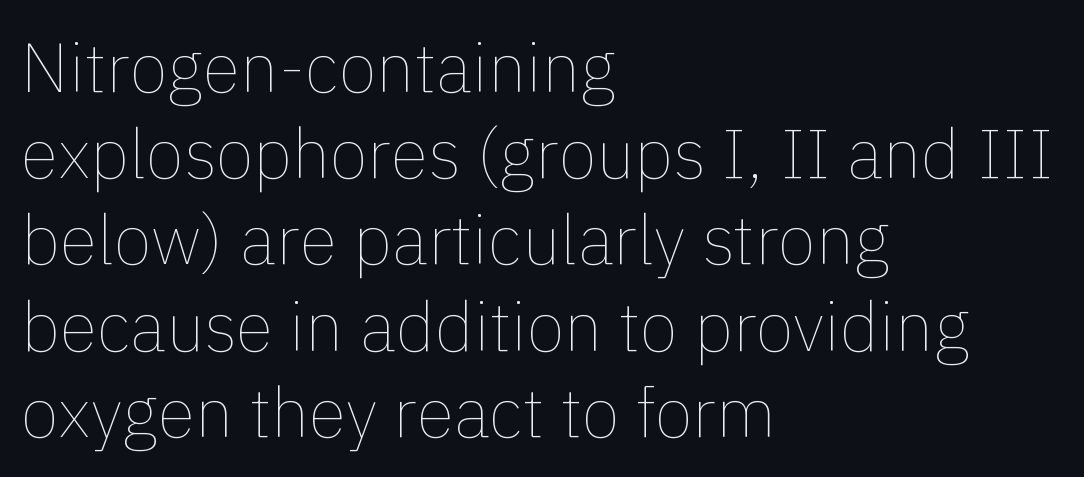
{"italic": "no", "bold": "no", "weight": "thin", "width": "normal", "x_height": "medium", "monospaced": "no", "underline": "no", "align": "left", "line_spacing": "normal", "line_spacing_ratio": 1.25, "letter_spacing": "normal", "letter_spacing_em": 0.0, "glyph_px": 69}
